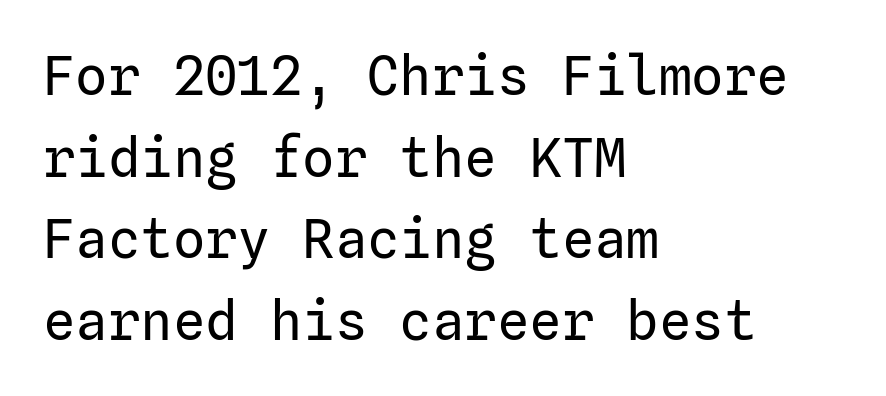
{"serif": "no", "italic": "no", "bold": "no", "weight": "regular", "width": "normal", "stroke_contrast": "low", "x_height": "medium", "underline": "no", "align": "left", "line_spacing": "normal", "line_spacing_ratio": 1.51, "letter_spacing": "normal", "letter_spacing_em": 0.0, "glyph_px": 54}
